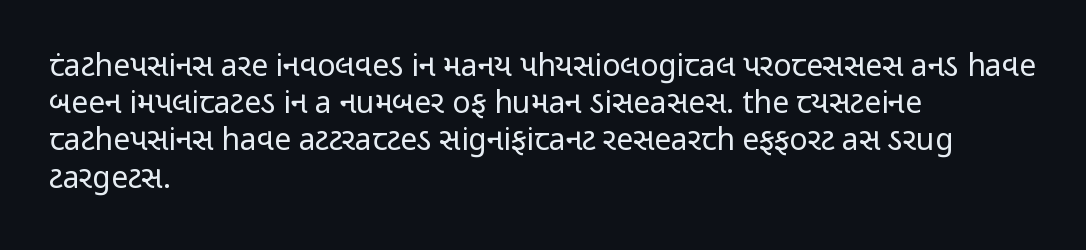
The image shows 30 px regular-weight, condensed sans-serif type, upright; set left-aligned, line spacing 1.24x, normal letter spacing, not underlined; low stroke contrast and a medium x-height.
